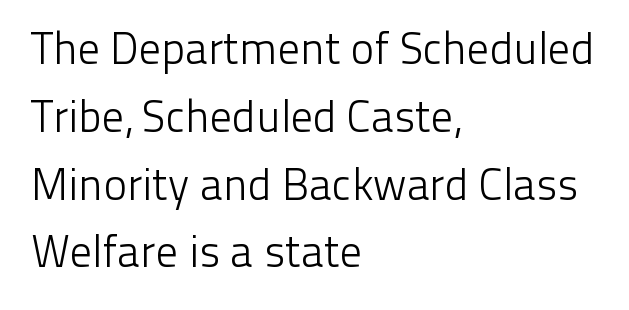
Casual observation: everything's shoved over to the left. The line texture is even and compact thanks to regular tracking. You can tell it's not italic because the verticals are truly vertical. The font is comparable to plain body text, perhaps lighter. Descender tails drop into unmarked territory. Each letter keeps its own natural width here, so spacing adapts to shape.
